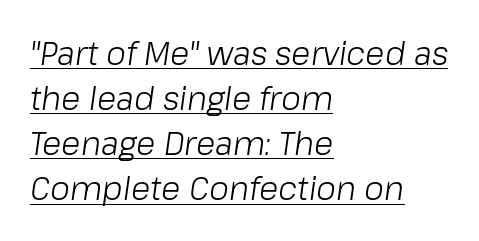
Is this a fixed-width face? No — the glyphs have proportional, varying widths. Honestly, the letter spacing is just normal — you wouldn't notice it. A classic flush-left, rag-right setting is used for this passage. A normal amount of white space separates one row of letters from the next.
